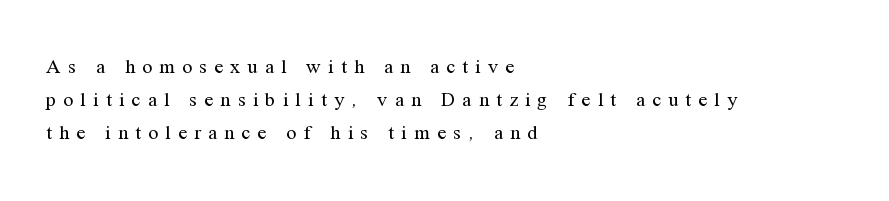
Compared with a typical body face, this is equally light or lighter still. Rows of type keep a routine distance in the vertical direction. This is roman type, the default non-slanted kind. Decoration check: the copy has no underline. The setting favours the left margin, as ordinary paragraphs usually do. These lines have a slow, spaced-out rhythm from letter to letter.
